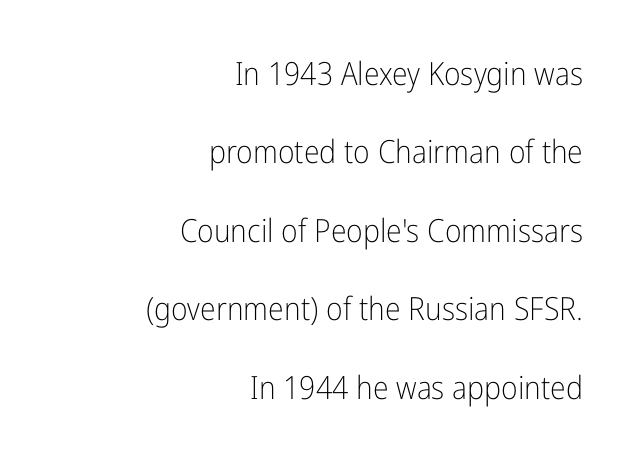
{"serif": "no", "italic": "no", "bold": "no", "weight": "light", "width": "condensed", "stroke_contrast": "low", "x_height": "medium", "monospaced": "no", "underline": "no", "align": "right", "line_spacing": "loose", "line_spacing_ratio": 2.45, "letter_spacing": "normal", "letter_spacing_em": 0.0, "glyph_px": 32}
